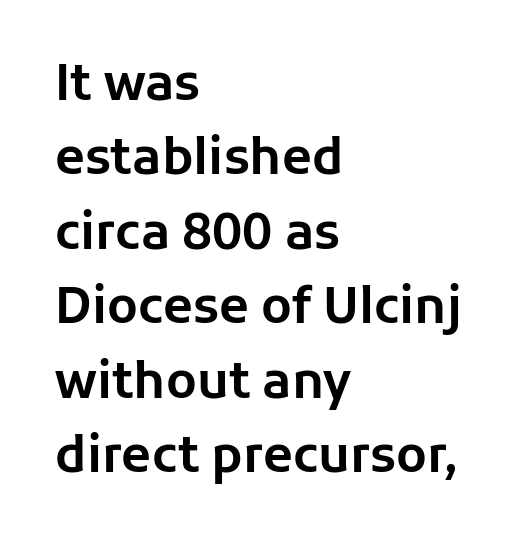
The image shows 49 px sans-serif type, upright; set left-aligned, normal line spacing (1.52x), normal letter spacing, not underlined; low stroke contrast and a medium x-height.
